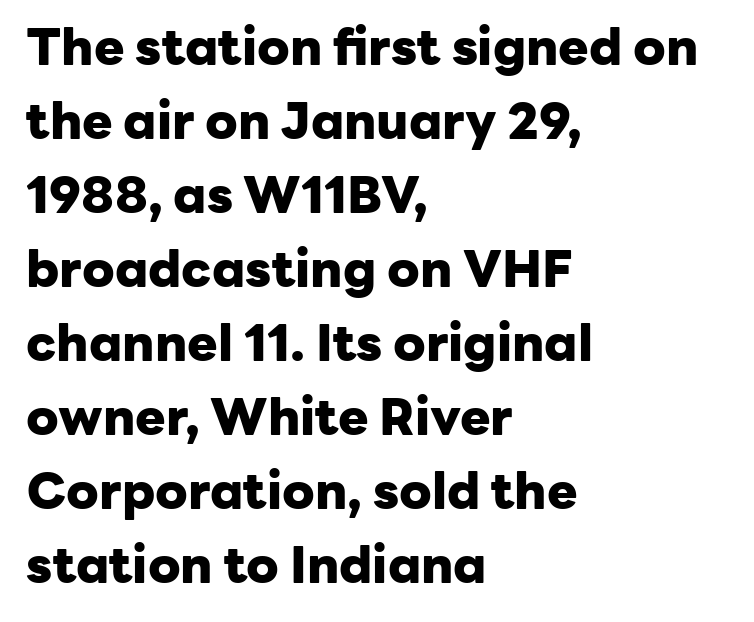
Q: Is the text bold? A: Yes.
Q: Is the text italic (slanted)? A: No, it is upright.
Q: Is the typeface a serif or a sans-serif typeface? A: Sans-serif.
Q: Is the text underlined? A: No.
Q: How is the paragraph aligned? A: Left-aligned.
Q: Is the spacing between letters normal or unusually wide? A: Normal.
Q: Is the spacing between lines tight, normal or loose? A: Normal.
Q: Width (condensed, normal, or wide)? A: Normal.
Q: Stroke contrast? A: Low.
Q: x-height? A: Medium.
Q: Monospaced? A: No.
